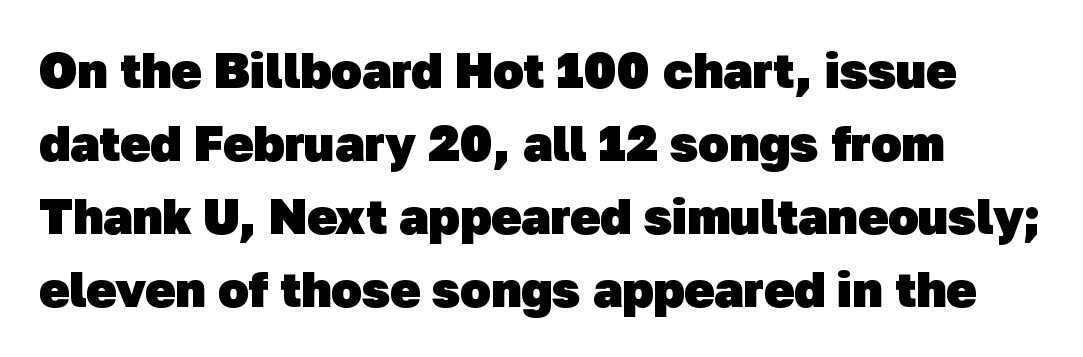
{"serif": "no", "bold": "yes", "weight": "heavy", "width": "normal", "stroke_contrast": "low", "x_height": "medium", "monospaced": "no", "underline": "no", "line_spacing": "normal", "line_spacing_ratio": 1.46, "letter_spacing": "normal", "letter_spacing_em": 0.0, "glyph_px": 50}
